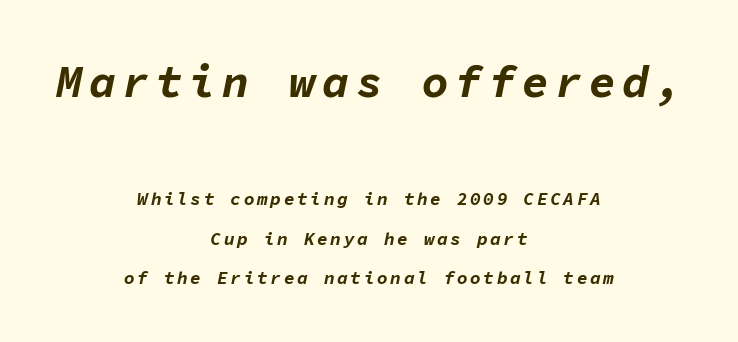
Q: Is the text bold? A: Yes.
Q: Is the text italic (slanted)? A: Yes, it leans right by about 11 degrees.
Q: Is the text underlined? A: No.
Q: How is the paragraph aligned? A: Centered.
Q: Is the spacing between lines tight, normal or loose? A: Loose.
Q: Which block of text is set in a larger size, the first (top) or the second (bottom)? A: The first (top) one.
Q: Width (condensed, normal, or wide)? A: Normal.
Q: Stroke contrast? A: Low.
Q: x-height? A: Medium.
Q: Monospaced? A: Yes.
